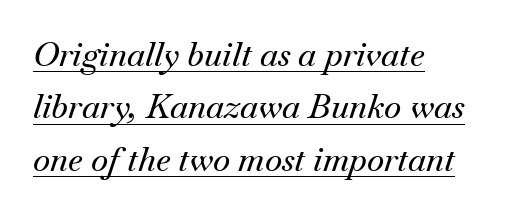
The image shows 33 px serif type, italic (leaning right); set left-aligned, normal line spacing (1.59x), normal letter spacing, underlined; medium stroke contrast and a small x-height.
